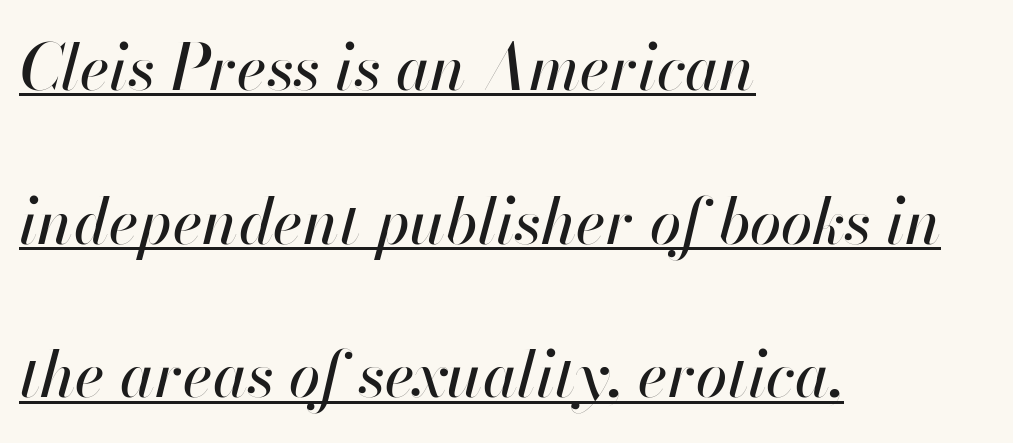
{"italic": "yes", "lean": "right", "slant_degrees": 13, "width": "normal", "stroke_contrast": "high", "x_height": "small", "monospaced": "no", "underline": "yes", "align": "left", "line_spacing": "loose", "line_spacing_ratio": 2.44, "letter_spacing": "normal", "letter_spacing_em": 0.0, "glyph_px": 63}
